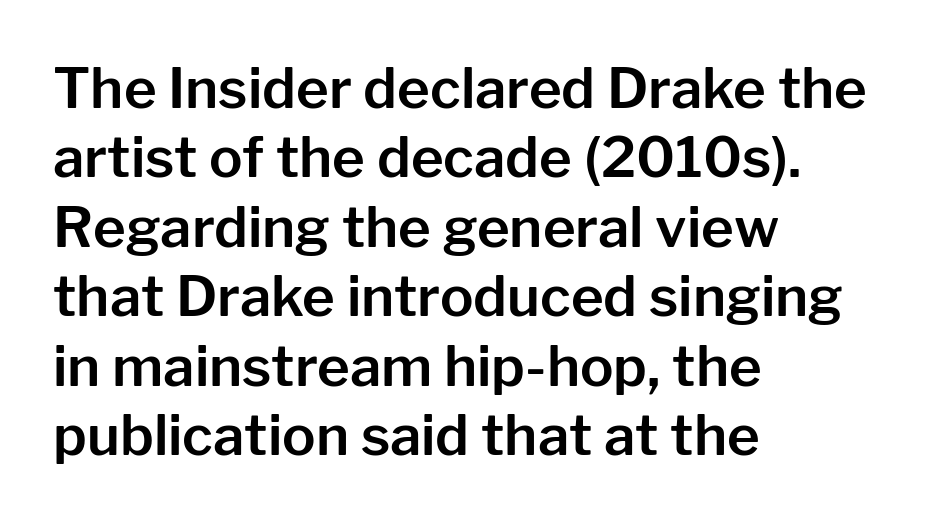
The image shows 56 px sans-serif type, upright; set left-aligned, line spacing 1.24x, normal letter spacing, not underlined; low stroke contrast and a medium x-height.
